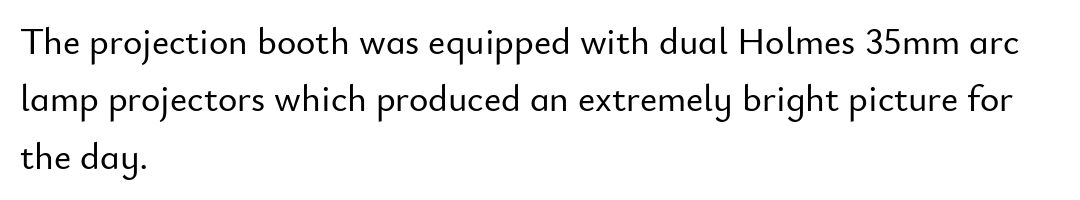
Tracking here is standard; glyphs follow each other at the usual distance. Each letter's strokes conclude bluntly, with no projecting serifs. Leading: standard. A classic flush-left, rag-right setting is used for this passage. The letters stand straight up with perfectly vertical stems.
